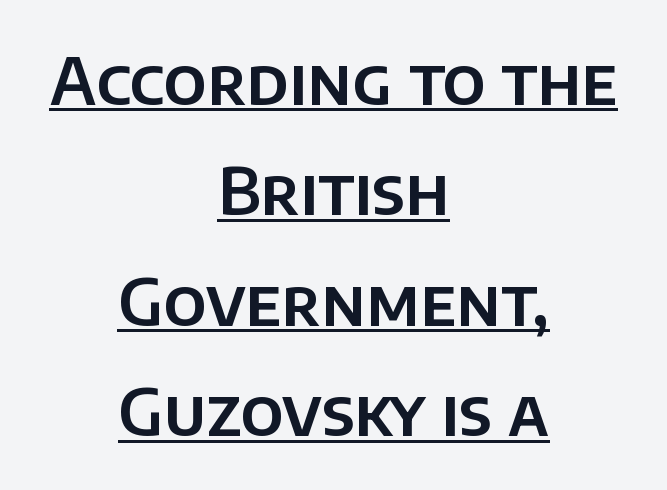
The image shows 65 px sans-serif type, upright; set centered, normal line spacing (1.7x), normal letter spacing, underlined; low stroke contrast and a large x-height.
